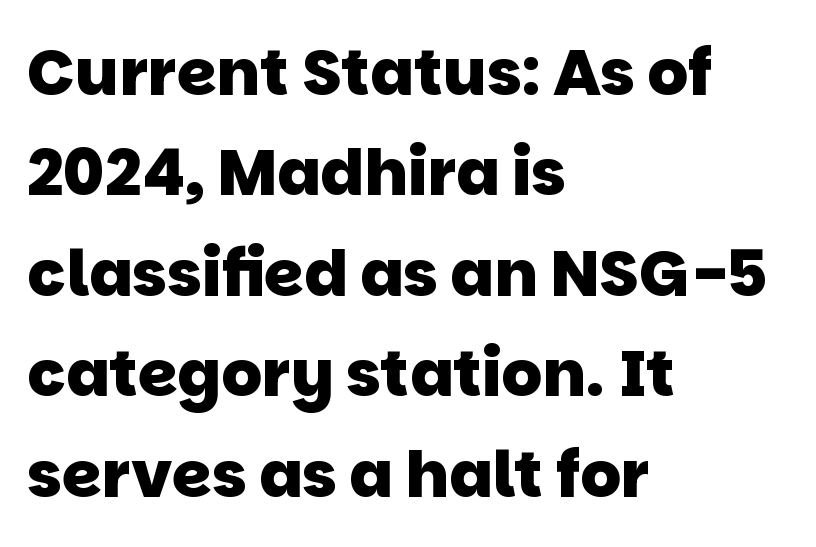
To sum up the face: it is a sans, with no serifs. These lines keep a tight, regular rhythm from letter to letter. The setting favours the left margin, as ordinary paragraphs usually do. The sample has been set heavy, in full bold.
